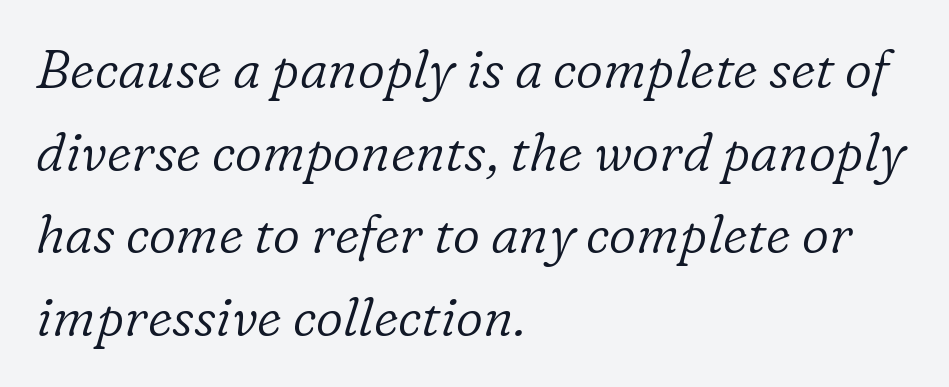
Descenders are the only things crossing below the line. Leading: standard. Each letter keeps its own natural width here, so spacing adapts to shape. The passage shown leans; its letterforms are oblique. Words appear dense and cohesive because spacing is normal. These lines stack with their left ends in a neat column.
